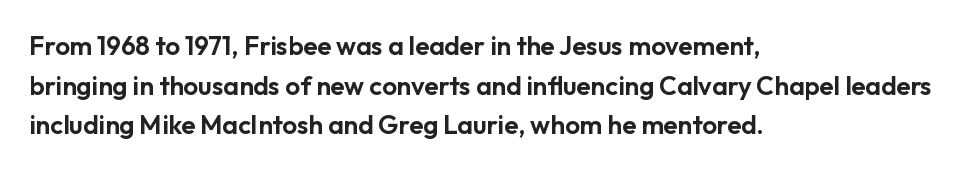
{"italic": "no", "underline": "no", "align": "left", "line_spacing": "normal", "line_spacing_ratio": 1.52, "letter_spacing": "normal", "letter_spacing_em": 0.0, "glyph_px": 26}
